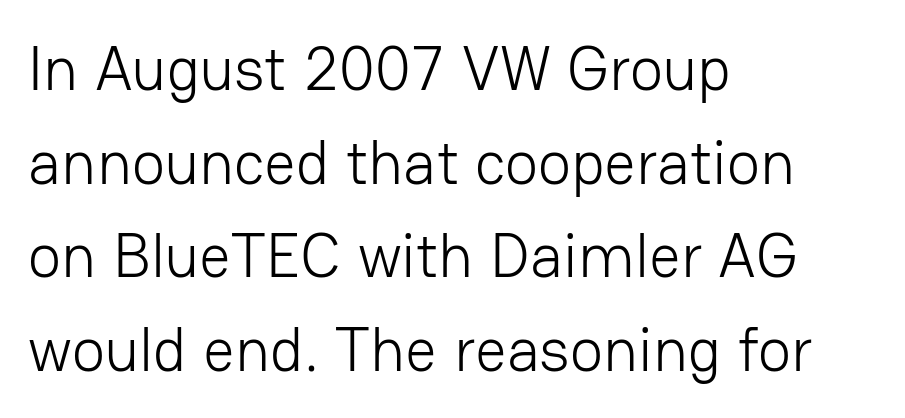
The image shows 62 px light sans-serif type, upright; set left-aligned, normal line spacing (1.51x), normal letter spacing, not underlined; low stroke contrast and a medium x-height.
